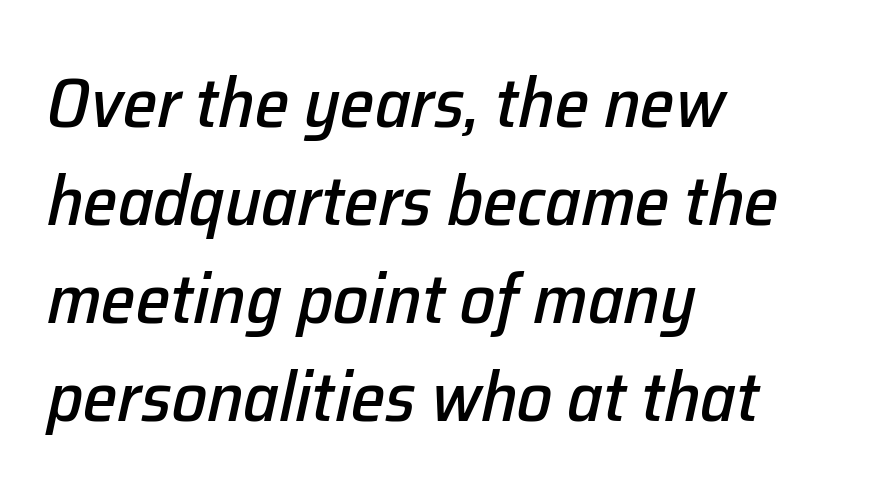
The image shows 70 px text type, italic (leaning right); set left-aligned, normal line spacing (1.4x), normal letter spacing, not underlined; low stroke contrast and a medium x-height.
